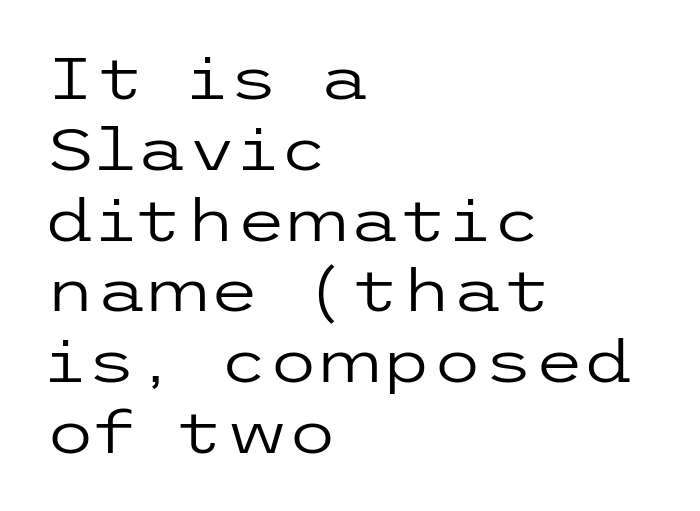
Q: Is the text bold? A: No.
Q: Is the text italic (slanted)? A: No, it is upright.
Q: Is the typeface a serif or a sans-serif typeface? A: Sans-serif.
Q: Is the text underlined? A: No.
Q: How is the paragraph aligned? A: Left-aligned.
Q: Is the spacing between letters normal or unusually wide? A: Normal.
Q: Width (condensed, normal, or wide)? A: Wide.
Q: Stroke contrast? A: Low.
Q: x-height? A: Medium.
